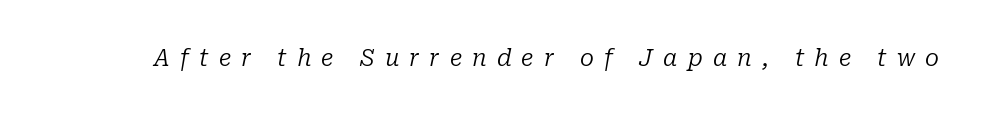
{"italic": "yes", "lean": "right", "slant_degrees": 10, "bold": "no", "underline": "no", "letter_spacing": "wide", "letter_spacing_em": 0.44, "glyph_px": 23}
